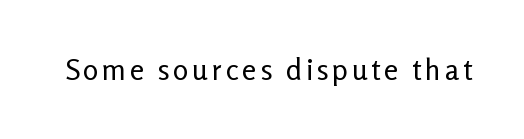
{"serif": "no", "italic": "no", "bold": "no", "weight": "regular", "width": "normal", "stroke_contrast": "low", "x_height": "medium", "monospaced": "no", "underline": "no", "glyph_px": 29}
